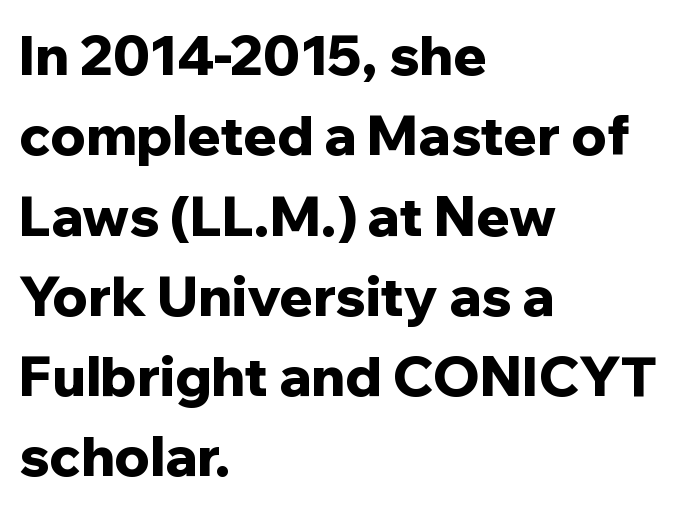
Here the glyphs are tracked normally, forming tight word shapes. The characters display no serif detailing; their extremities are plain. Here the designer chose a conventional face with non-uniform glyph widths. Reading down the column, the eye jumps a familiar distance to each next line. This rendering features lettering with no underline.
